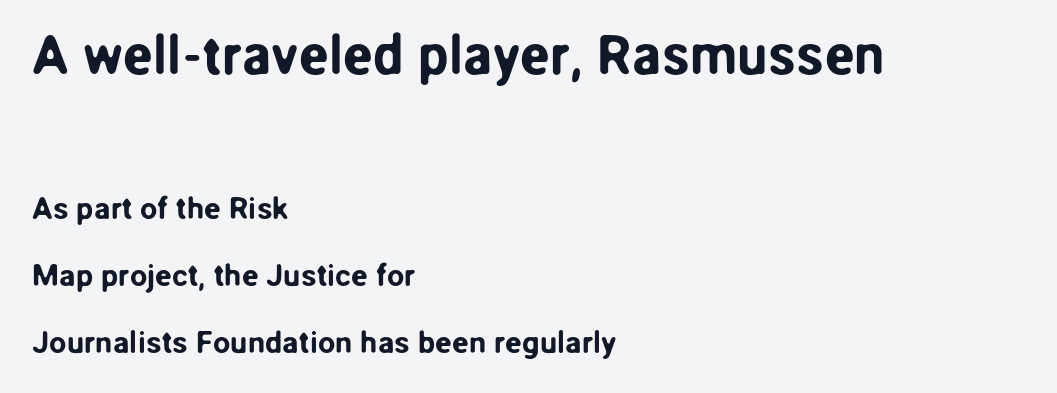
{"serif": "no", "italic": "no", "width": "normal", "stroke_contrast": "low", "x_height": "medium", "monospaced": "no", "underline": "no", "align": "left", "line_spacing": "loose", "line_spacing_ratio": 2.16, "letter_spacing": "normal", "letter_spacing_em": 0.0, "larger_block": "first", "size_ratio": 1.77, "glyph_px": 55}
